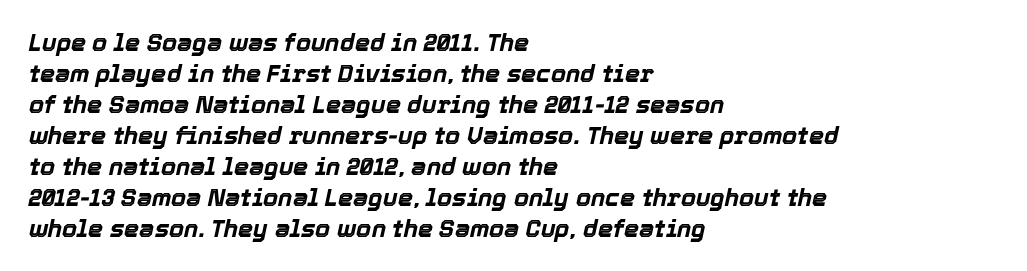
The image shows 24 px bold type, italic (leaning right); set left-aligned, normal line spacing (1.29x), normal letter spacing, not underlined.
